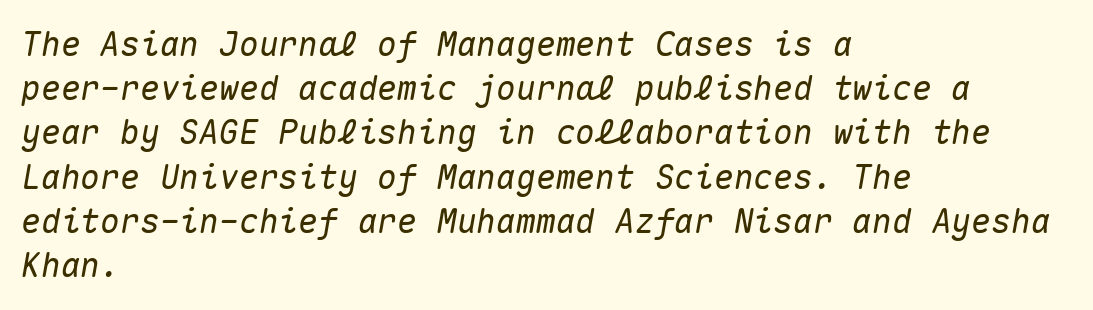
Plain, unruled lines of type. Here the designer chose a console-style face with uniform glyph widths. The rendering uses a moderate line-height, typical for paragraphs. Is the letter spacing exaggerated? No — it looks like the ordinary default. Is the type slanted? Yes — the strokes lean at a clear angle.
